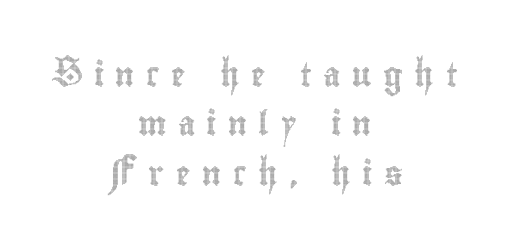
The font's upright variant was chosen for this text. Loosely led — the rows are spread out. The text block is weighted toward neither margin, spreading evenly from the middle. Just letters on the line, the space beneath them empty. The rendering inserts visible extra space after every character.
